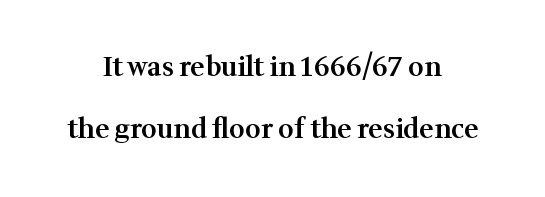
{"italic": "no", "bold": "semi", "underline": "no", "align": "center", "line_spacing": "loose", "line_spacing_ratio": 2.29, "letter_spacing": "normal", "letter_spacing_em": 0.0, "glyph_px": 27}
